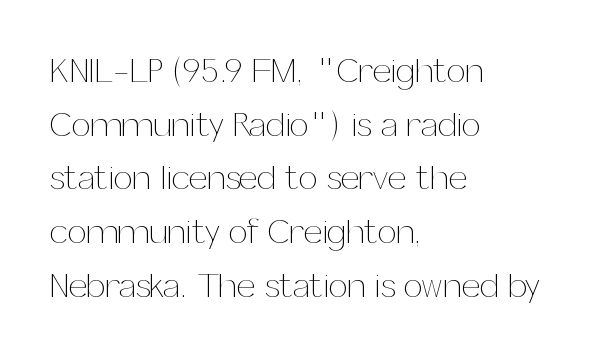
The image shows 34 px thin type, upright; set left-aligned, normal line spacing (1.58x), normal letter spacing, not underlined; medium stroke contrast and a medium x-height.
